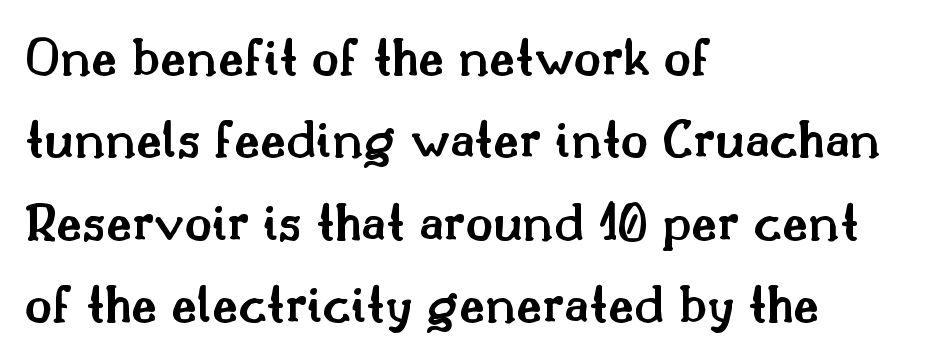
{"serif": "yes", "italic": "no", "bold": "semi", "weight": "semibold", "width": "normal", "stroke_contrast": "medium", "x_height": "small", "monospaced": "no", "underline": "no", "align": "left", "line_spacing": "normal", "line_spacing_ratio": 1.47, "letter_spacing": "normal", "letter_spacing_em": 0.0, "glyph_px": 56}
